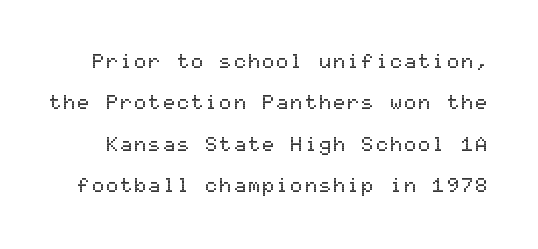
Every stem runs plumb, perpendicular to the baseline. This rendering features lettering with no underline. Rows of type keep a wide berth in the vertical direction.
